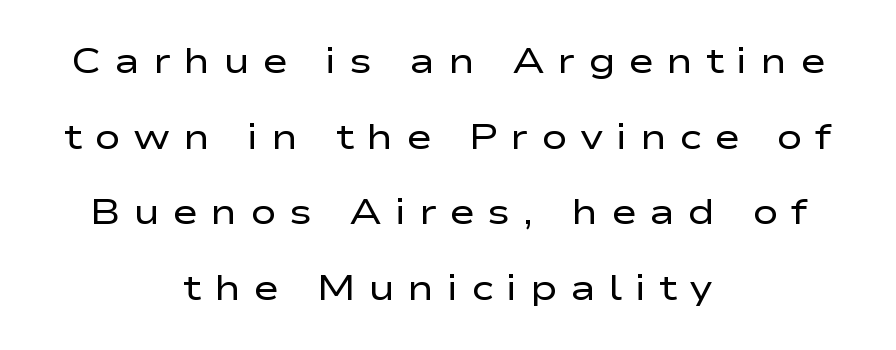
The image shows 35 px regular-weight, wide sans-serif type, upright; set centered, loose line spacing (2.16x), unusually wide letter spacing (+0.36 em), not underlined; low stroke contrast and a medium x-height.
